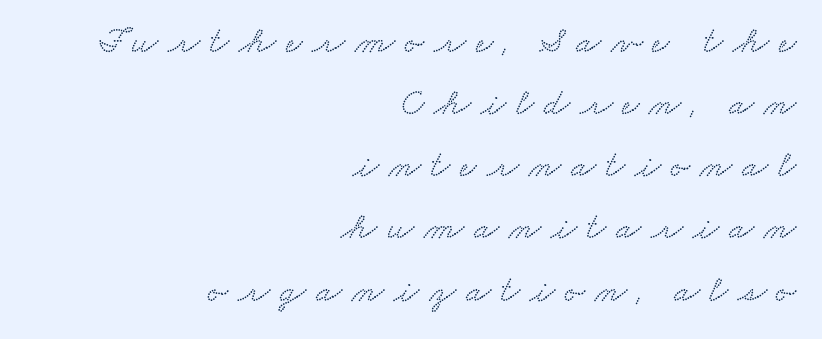
Glyph-to-glyph distance is far greater than everyday printed text. The lines are quadded right. Baseline-to-baseline distance is the conventional proportion of letter height. This is serif lettering, the kind often seen in printed books. The foot of each line stays bare and open. A typesetter would call this proportional, since set widths differ per character.
